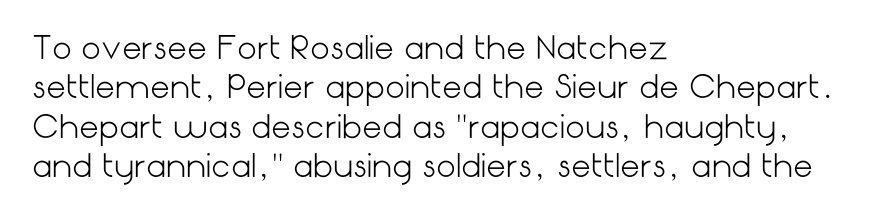
{"serif": "no", "italic": "no", "bold": "no", "weight": "light", "width": "normal", "stroke_contrast": "low", "x_height": "medium", "underline": "no", "align": "left", "line_spacing": "normal", "line_spacing_ratio": 1.27, "letter_spacing": "normal", "letter_spacing_em": 0.0, "glyph_px": 31}
